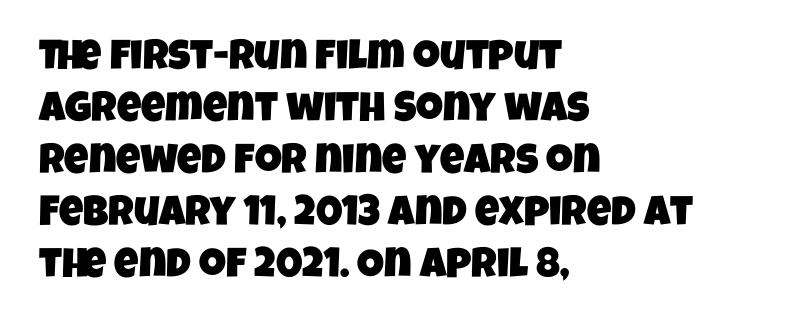
{"serif": "no", "width": "condensed", "stroke_contrast": "low", "x_height": "large", "monospaced": "no", "underline": "no", "align": "left", "line_spacing_ratio": 1.24, "letter_spacing": "normal", "letter_spacing_em": 0.0, "glyph_px": 42}
